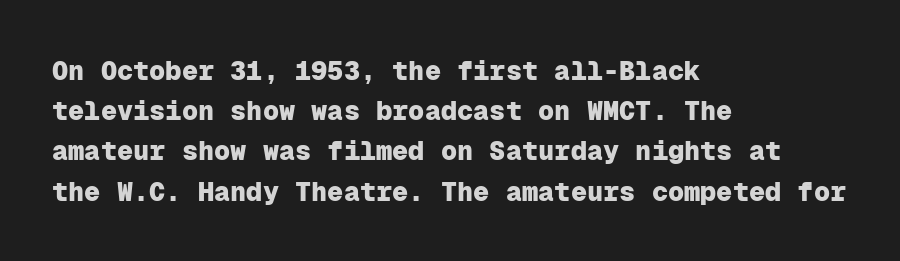
The rag falls on the right side of this text block. The axis of the letterforms is exactly vertical. Descender tails drop into unmarked territory. Inter-character spacing is left at the font's built-in metrics. Heavy, bold letterforms.
